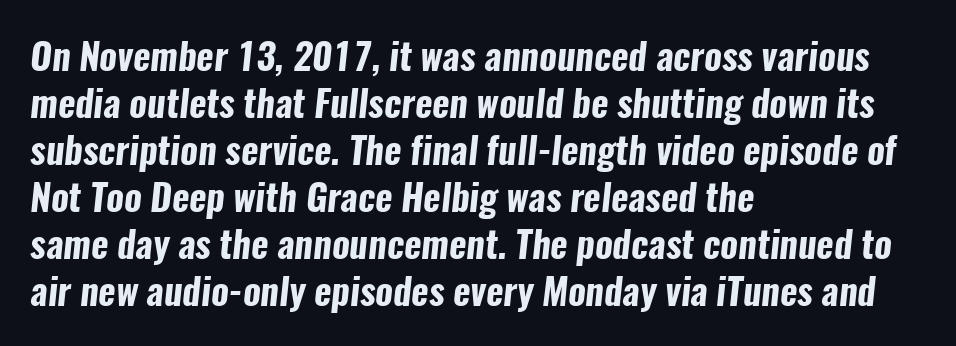
Q: Is the text bold? A: Yes.
Q: Is the typeface a serif or a sans-serif typeface? A: Sans-serif.
Q: Is the text underlined? A: No.
Q: How is the paragraph aligned? A: Left-aligned.
Q: Is the spacing between letters normal or unusually wide? A: Normal.
Q: Is the spacing between lines tight, normal or loose? A: Normal.
Q: Width (condensed, normal, or wide)? A: Condensed.
Q: Stroke contrast? A: Low.
Q: x-height? A: Medium.
Q: Monospaced? A: No.
